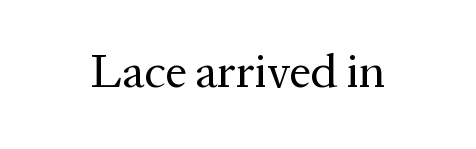
Q: Is the text bold? A: No.
Q: Is the text italic (slanted)? A: No, it is upright.
Q: Is the typeface a serif or a sans-serif typeface? A: Serif.
Q: Is the text underlined? A: No.
Q: Is the spacing between letters normal or unusually wide? A: Normal.
Q: Width (condensed, normal, or wide)? A: Normal.
Q: Stroke contrast? A: Medium.
Q: x-height? A: Medium.
Q: Monospaced? A: No.
